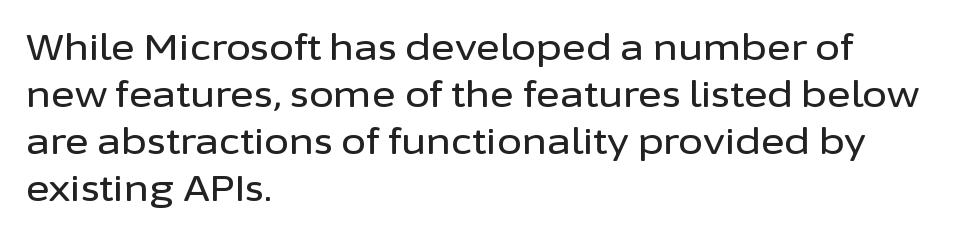
Q: Is the text italic (slanted)? A: No, it is upright.
Q: Is the typeface a serif or a sans-serif typeface? A: Sans-serif.
Q: Is the text underlined? A: No.
Q: How is the paragraph aligned? A: Left-aligned.
Q: Is the spacing between letters normal or unusually wide? A: Normal.
Q: Is the spacing between lines tight, normal or loose? A: Normal.
Q: Width (condensed, normal, or wide)? A: Normal.
Q: Stroke contrast? A: Low.
Q: x-height? A: Medium.
Q: Monospaced? A: No.
